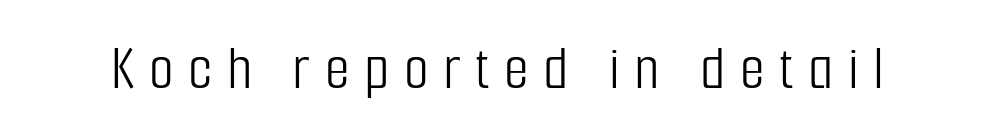
{"serif": "no", "italic": "no", "bold": "no", "weight": "light", "width": "condensed", "stroke_contrast": "low", "x_height": "medium", "monospaced": "no", "underline": "no", "letter_spacing": "wide", "letter_spacing_em": 0.23, "glyph_px": 64}
